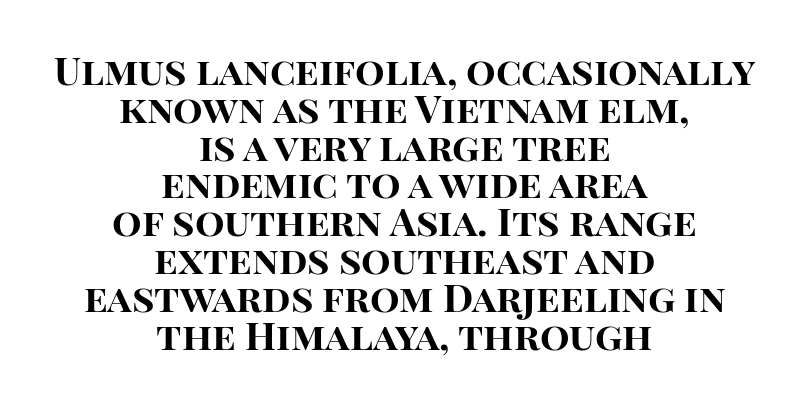
The image shows 39 px bold sans-serif type, upright; set centered, tight line spacing (0.97x), normal letter spacing, not underlined; high stroke contrast and a large x-height.
